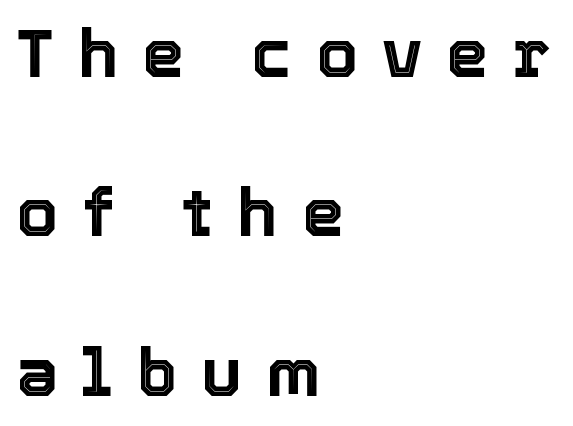
{"italic": "no", "width": "normal", "x_height": "medium", "monospaced": "no", "underline": "no", "align": "left", "line_spacing": "loose", "line_spacing_ratio": 2.38, "letter_spacing": "wide", "letter_spacing_em": 0.36, "glyph_px": 67}
